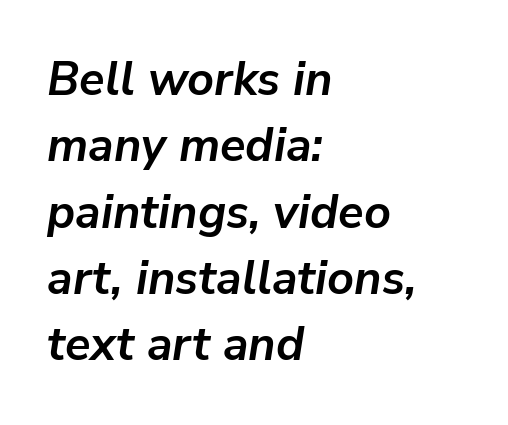
The image shows 47 px semibold type, italic (leaning right); set left-aligned, normal line spacing (1.41x), normal letter spacing, not underlined; low stroke contrast and a medium x-height.
